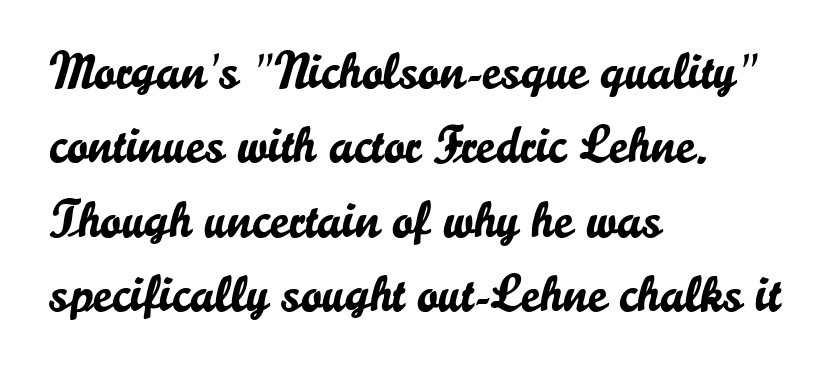
Q: Is the text italic (slanted)? A: Yes.
Q: Is the typeface a serif or a sans-serif typeface? A: Sans-serif.
Q: Is the text underlined? A: No.
Q: How is the paragraph aligned? A: Left-aligned.
Q: Is the spacing between letters normal or unusually wide? A: Normal.
Q: Is the spacing between lines tight, normal or loose? A: Normal.
Q: Width (condensed, normal, or wide)? A: Normal.
Q: Stroke contrast? A: Low.
Q: x-height? A: Small.
Q: Monospaced? A: No.
